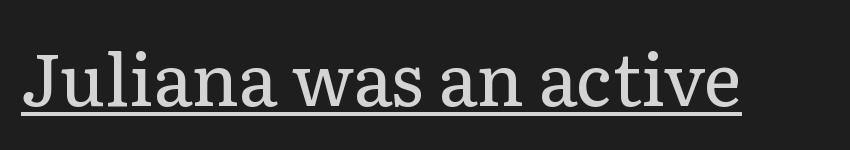
This is the regular roman posture of the typeface. Honestly, the letter spacing is just normal — you wouldn't notice it. Every word sits above its own underline. Do the characters align in a grid? No, the font is proportional. The letterforms sit at book weight or below.
